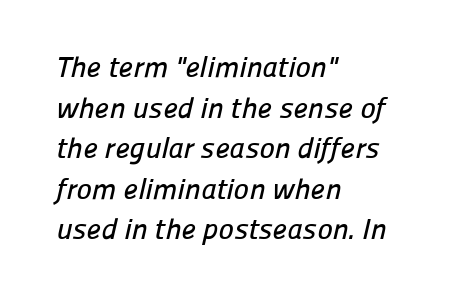
Q: Is the typeface a serif or a sans-serif typeface? A: Sans-serif.
Q: Is the text underlined? A: No.
Q: How is the paragraph aligned? A: Left-aligned.
Q: Is the spacing between letters normal or unusually wide? A: Normal.
Q: Is the spacing between lines tight, normal or loose? A: Normal.
Q: Width (condensed, normal, or wide)? A: Normal.
Q: Stroke contrast? A: Low.
Q: x-height? A: Medium.
Q: Monospaced? A: No.
